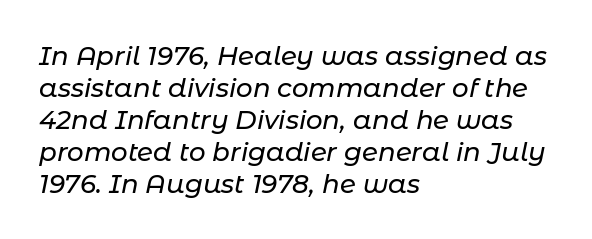
This sample uses an oblique cut, with every glyph tilted off the vertical. The strip under each line holds only bare page. Each word holds together tightly as a unit, with standard inter-letter gaps. The compositor pushed each line to the left boundary.
